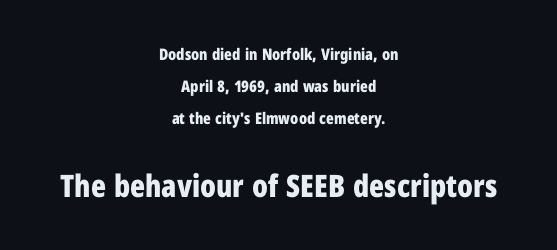
Descenders hang freely into open space. Default kerning and tracking; the words read as compact shapes. These lines are composed in type without serifs. Character widths vary here, with narrow letters taking less room than wide ones.
